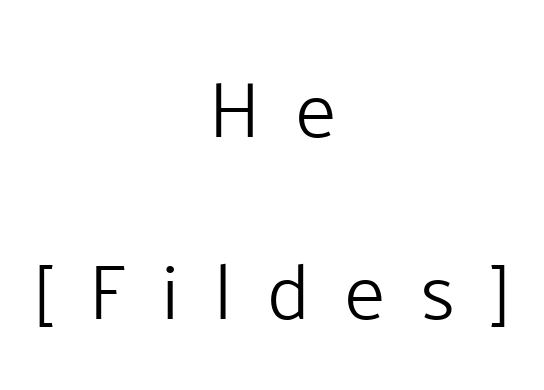
The image shows 79 px light sans-serif type, upright; set centered, loose line spacing (2.3x), unusually wide letter spacing (+0.44 em), not underlined; low stroke contrast and a medium x-height.
